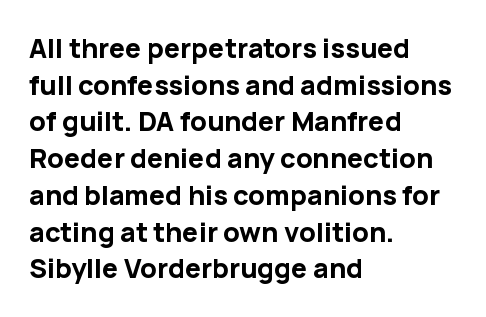
Casual observation: everything's shoved over to the left. Look at the tracking — it's just the regular setting, nothing added. The rendering uses a moderate line-height, typical for paragraphs. Decoration check: the copy has no underline. The face used here has the dense, thick strokes of a bold. The typography opts for an upright posture over an oblique one.
